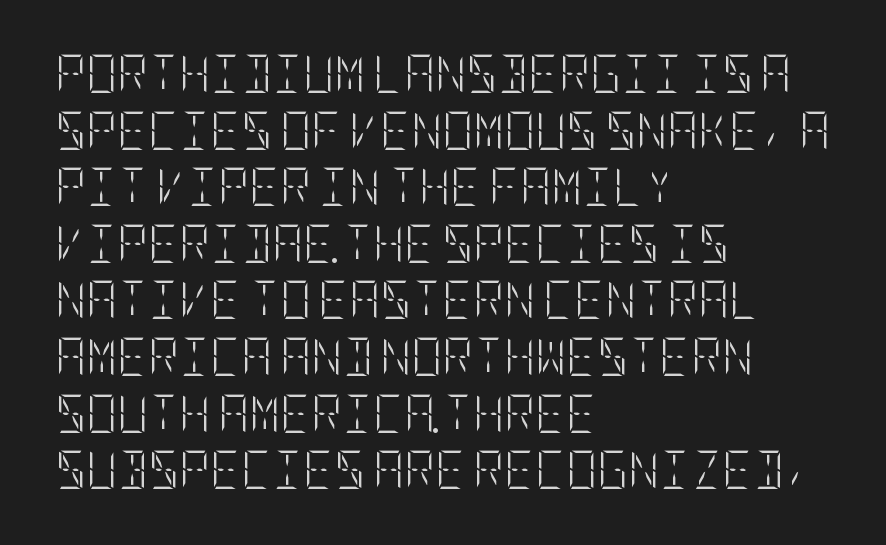
Q: Is the text bold? A: No.
Q: Is the text italic (slanted)? A: No, it is upright.
Q: Is the text underlined? A: No.
Q: How is the paragraph aligned? A: Left-aligned.
Q: Is the spacing between letters normal or unusually wide? A: Normal.
Q: Is the spacing between lines tight, normal or loose? A: Normal.
Q: Width (condensed, normal, or wide)? A: Condensed.
Q: Stroke contrast? A: Low.
Q: x-height? A: Large.
